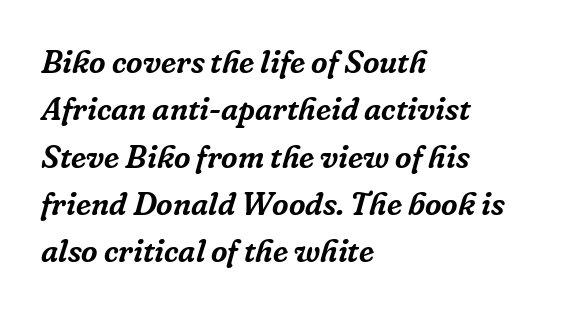
{"serif": "yes", "italic": "yes", "lean": "right", "slant_degrees": 16, "width": "normal", "stroke_contrast": "low", "x_height": "medium", "monospaced": "no", "underline": "no", "align": "left", "line_spacing": "normal", "line_spacing_ratio": 1.48, "letter_spacing": "normal", "letter_spacing_em": 0.0, "glyph_px": 32}
